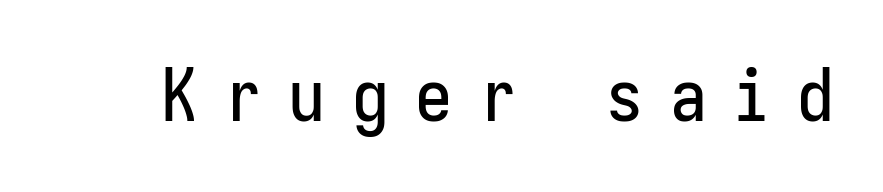
Letter spacing: wide. The glyphs are unaccompanied by any horizontal stroke below them. This is roman type, the default non-slanted kind. Every character here occupies the same horizontal width, giving the sample a typewriter-like rhythm. Font category for this specimen: sans-serif.
